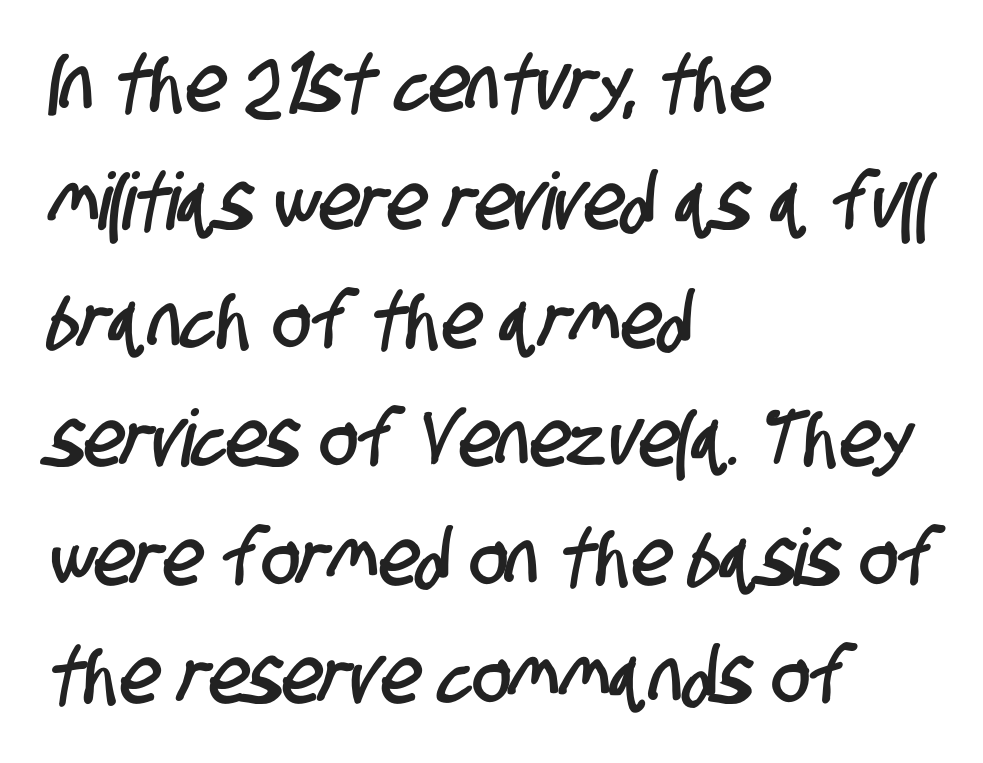
{"serif": "no", "width": "condensed", "stroke_contrast": "low", "x_height": "large", "monospaced": "no", "underline": "no", "align": "left", "line_spacing": "normal", "line_spacing_ratio": 1.5, "letter_spacing": "normal", "letter_spacing_em": 0.0, "glyph_px": 79}
